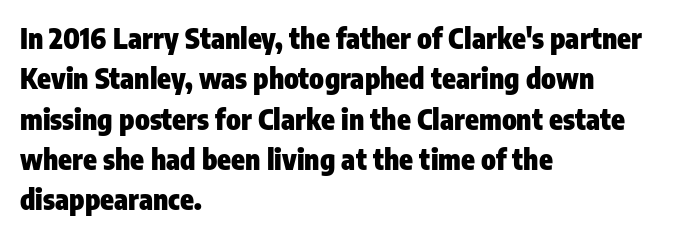
{"serif": "no", "italic": "no", "bold": "yes", "weight": "heavy", "width": "condensed", "stroke_contrast": "low", "x_height": "medium", "monospaced": "no", "underline": "no", "align": "left", "line_spacing": "normal", "line_spacing_ratio": 1.44, "letter_spacing": "normal", "letter_spacing_em": 0.0, "glyph_px": 28}
